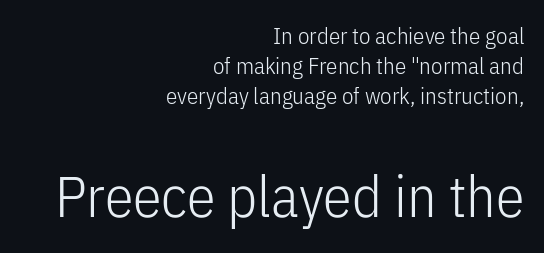
Q: Is the text bold? A: No.
Q: Is the text italic (slanted)? A: No, it is upright.
Q: Is the typeface a serif or a sans-serif typeface? A: Sans-serif.
Q: Is the text underlined? A: No.
Q: How is the paragraph aligned? A: Right-aligned.
Q: Is the spacing between letters normal or unusually wide? A: Normal.
Q: Is the spacing between lines tight, normal or loose? A: Normal.
Q: Which block of text is set in a larger size, the first (top) or the second (bottom)? A: The second (bottom) one.
Q: Width (condensed, normal, or wide)? A: Condensed.
Q: Stroke contrast? A: Low.
Q: x-height? A: Medium.
Q: Monospaced? A: No.
